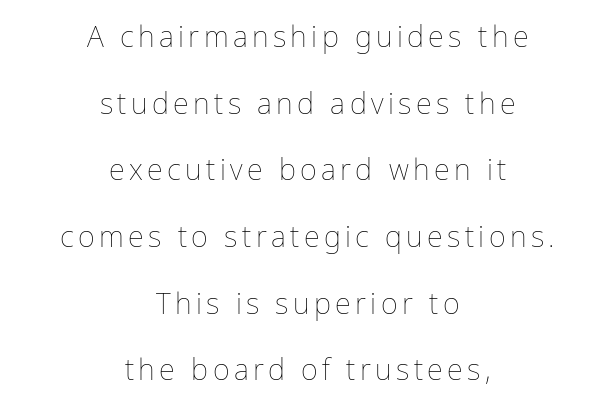
{"italic": "no", "bold": "no", "weight": "thin", "width": "normal", "stroke_contrast": "low", "x_height": "medium", "monospaced": "no", "underline": "no", "align": "center", "line_spacing": "loose", "line_spacing_ratio": 2.3, "glyph_px": 29}
